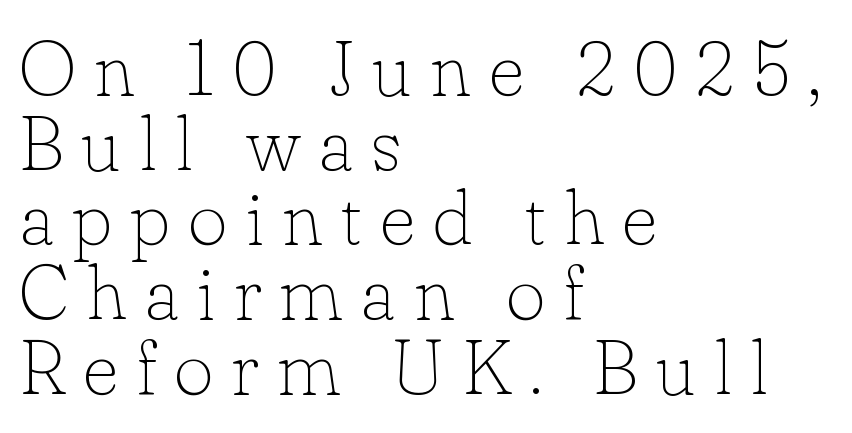
Think of a printed novel: that variable character pitch is what you see here. Rows of type sit shoulder to shoulder in the vertical direction. The string is rendered with underlining switched off. Look at the tracking — it's clearly loosened, letters drifting apart.
